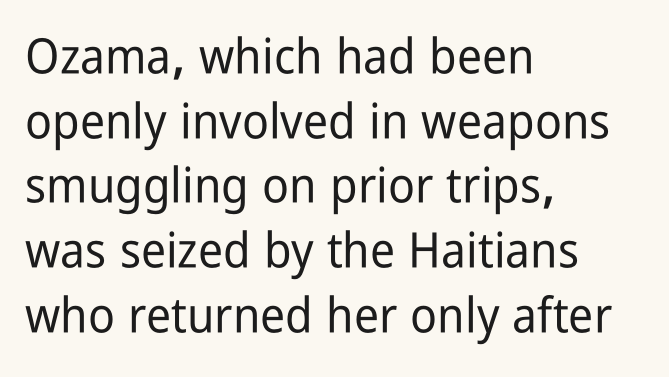
Font category for this specimen: sans-serif. Regarding leading, the lines here are spaced in the standard way. Beneath every word, the page is bare. Italic? Not at all — the glyphs are vertical.
